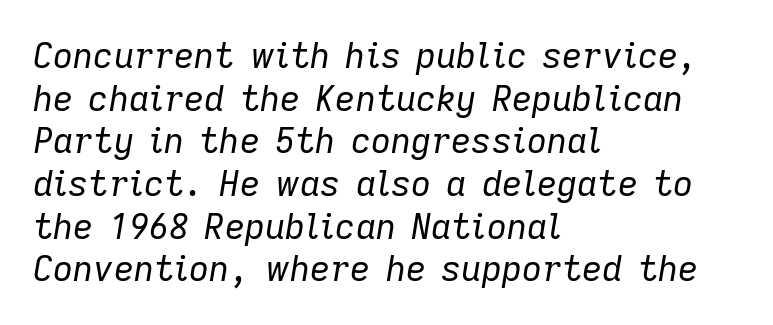
Q: Is the text bold? A: No.
Q: Is the text italic (slanted)? A: Yes, it leans right by about 9 degrees.
Q: Is the text underlined? A: No.
Q: How is the paragraph aligned? A: Left-aligned.
Q: Is the spacing between letters normal or unusually wide? A: Normal.
Q: Width (condensed, normal, or wide)? A: Normal.
Q: Stroke contrast? A: Low.
Q: x-height? A: Medium.
Q: Monospaced? A: No.
